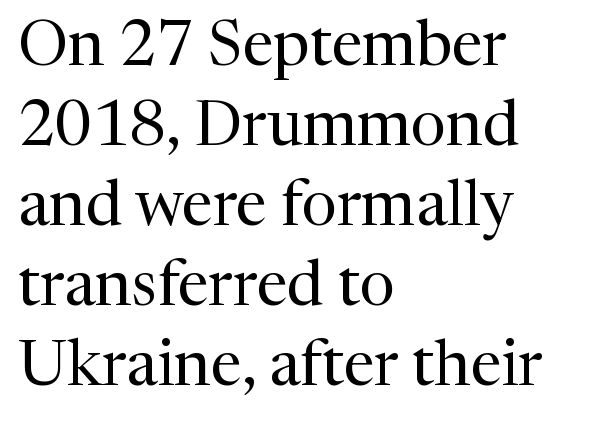
{"serif": "yes", "italic": "no", "bold": "no", "weight": "regular", "width": "normal", "stroke_contrast": "medium", "x_height": "medium", "monospaced": "no", "underline": "no", "align": "left", "line_spacing": "normal", "line_spacing_ratio": 1.27, "letter_spacing": "normal", "letter_spacing_em": 0.0, "glyph_px": 63}
